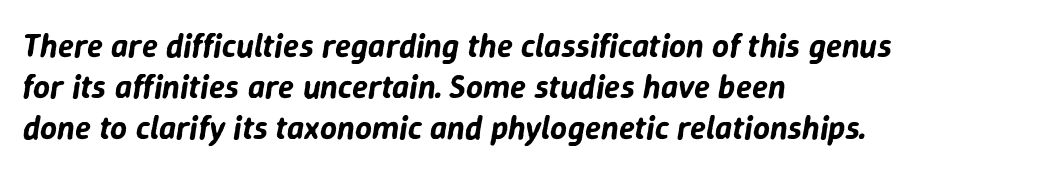
The image shows 33 px text type, italic (leaning right); set left-aligned, normal line spacing (1.25x), normal letter spacing, not underlined; low stroke contrast and a medium x-height.
